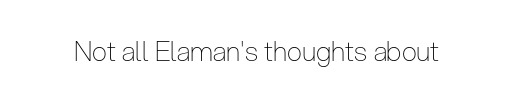
{"italic": "no", "bold": "no", "underline": "no", "letter_spacing": "normal", "letter_spacing_em": 0.0, "glyph_px": 27}
